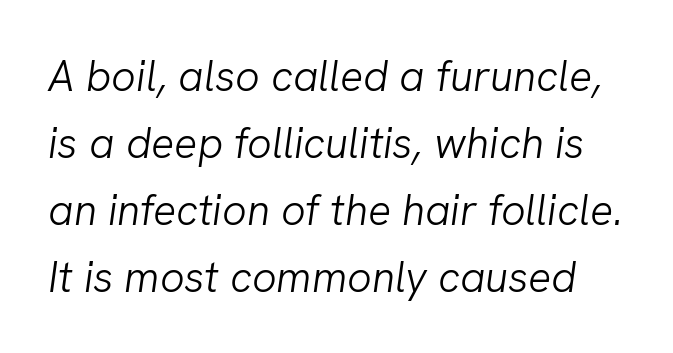
{"italic": "yes", "lean": "right", "slant_degrees": 8, "bold": "no", "weight": "light", "width": "normal", "stroke_contrast": "low", "x_height": "medium", "monospaced": "no", "underline": "no", "line_spacing": "normal", "line_spacing_ratio": 1.56, "letter_spacing": "normal", "letter_spacing_em": 0.0, "glyph_px": 43}
